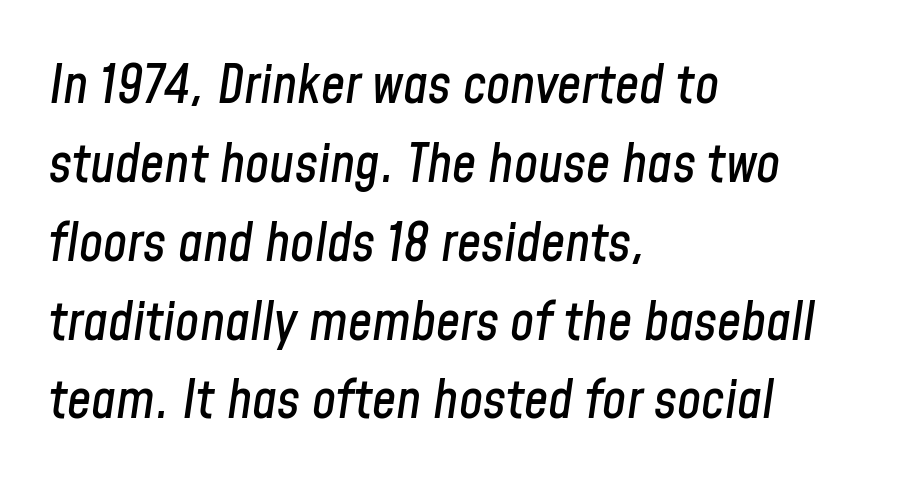
The image shows 54 px condensed type, italic (leaning right); set left-aligned, normal line spacing (1.46x), normal letter spacing, not underlined; low stroke contrast and a medium x-height.
